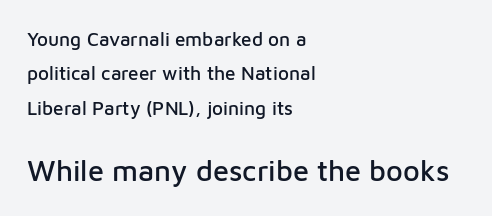
The image shows 29 px sans-serif type, upright; set left-aligned, line spacing 1.81x, normal letter spacing, not underlined; the second (bottom) block is 1.53x larger; low stroke contrast and a medium x-height.
